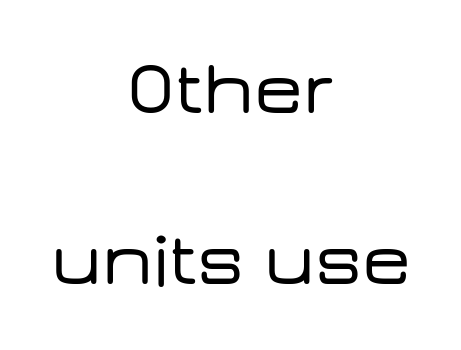
Q: Is the text italic (slanted)? A: No, it is upright.
Q: Is the typeface a serif or a sans-serif typeface? A: Sans-serif.
Q: Is the text underlined? A: No.
Q: How is the paragraph aligned? A: Centered.
Q: Is the spacing between letters normal or unusually wide? A: Normal.
Q: Is the spacing between lines tight, normal or loose? A: Loose.
Q: Width (condensed, normal, or wide)? A: Wide.
Q: Stroke contrast? A: Low.
Q: x-height? A: Medium.
Q: Monospaced? A: No.
